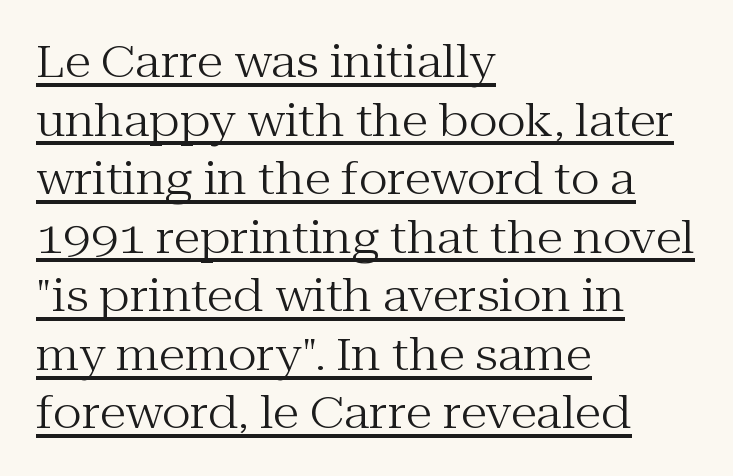
The image shows 44 px regular-weight serif type, upright; set left-aligned, normal line spacing (1.33x), normal letter spacing, underlined; medium stroke contrast and a medium x-height.
